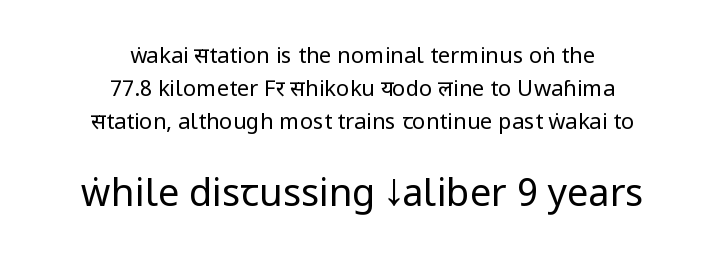
Q: Is the text bold? A: No.
Q: Is the text italic (slanted)? A: No, it is upright.
Q: Is the typeface a serif or a sans-serif typeface? A: Sans-serif.
Q: Is the text underlined? A: No.
Q: How is the paragraph aligned? A: Centered.
Q: Is the spacing between letters normal or unusually wide? A: Normal.
Q: Is the spacing between lines tight, normal or loose? A: Normal.
Q: Which block of text is set in a larger size, the first (top) or the second (bottom)? A: The second (bottom) one.
Q: Width (condensed, normal, or wide)? A: Condensed.
Q: Stroke contrast? A: Low.
Q: x-height? A: Large.
Q: Monospaced? A: No.
